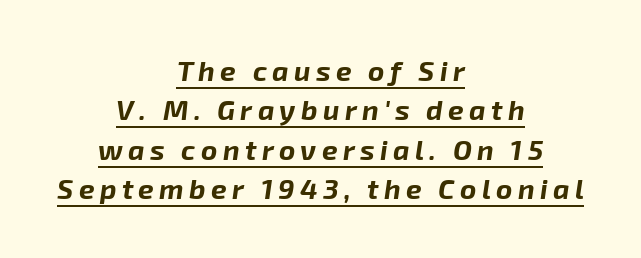
Q: Is the text bold? A: Yes.
Q: Is the text italic (slanted)? A: Yes, it leans right by about 8 degrees.
Q: Is the text underlined? A: Yes.
Q: How is the paragraph aligned? A: Centered.
Q: Is the spacing between lines tight, normal or loose? A: Normal.
Q: Width (condensed, normal, or wide)? A: Normal.
Q: Stroke contrast? A: Low.
Q: x-height? A: Medium.
Q: Monospaced? A: No.
